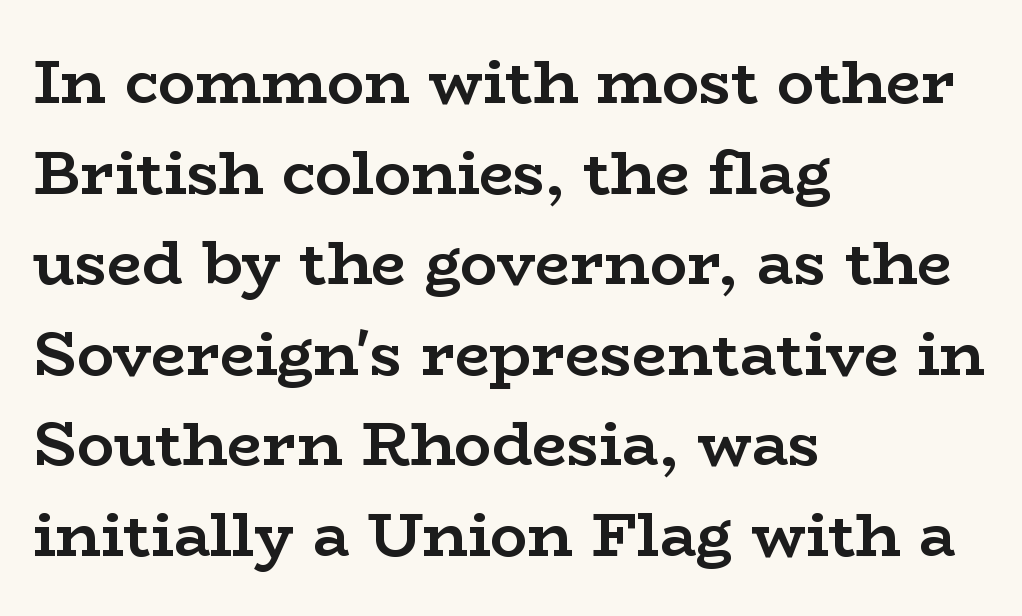
The image shows 62 px semibold, wide serif type, upright; set left-aligned, normal line spacing (1.46x), normal letter spacing, not underlined; low stroke contrast and a medium x-height.
